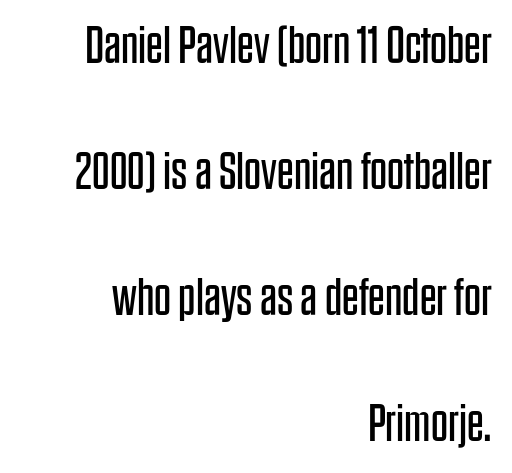
The zone under the glyphs is completely vacant. Nothing heavy about these letters — not bold at all. Here the glyphs are tracked normally, forming tight word shapes. This sample has the flowing, uneven cadence of proportional lettering. The type sits square on the baseline with zero lean.
